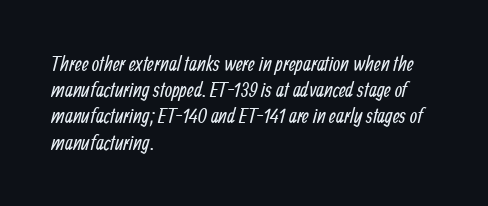
{"bold": "no", "underline": "no", "align": "left", "line_spacing": "normal", "line_spacing_ratio": 1.25, "letter_spacing": "normal", "letter_spacing_em": 0.0, "glyph_px": 21}
